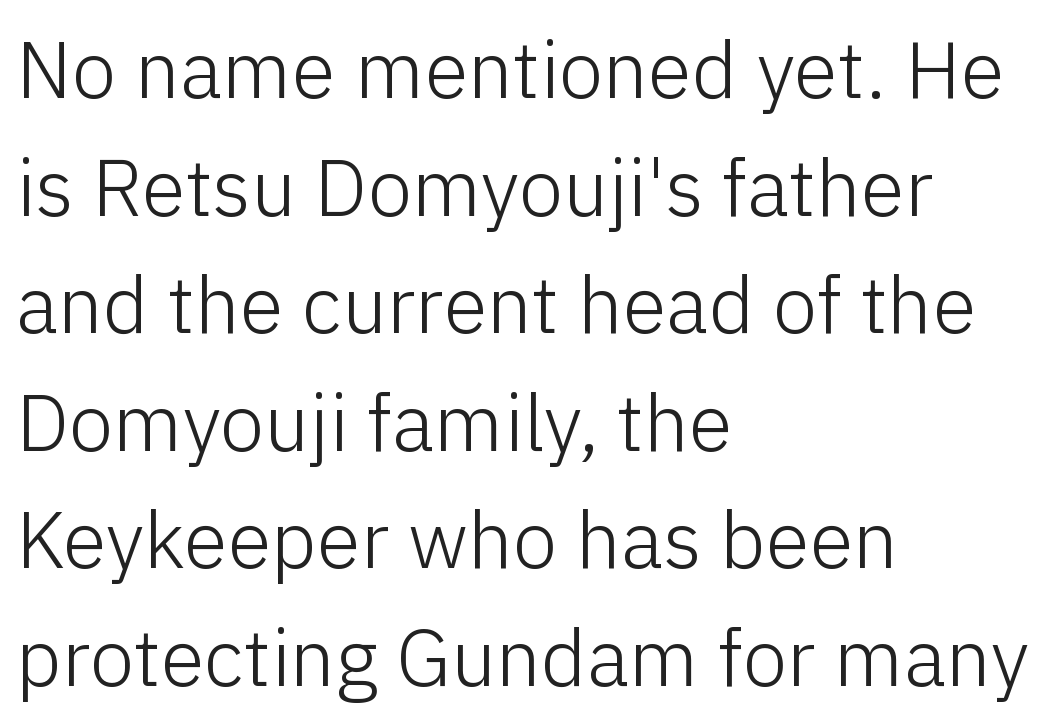
The image shows 80 px light sans-serif type, upright; set left-aligned, normal line spacing (1.47x), normal letter spacing, not underlined; low stroke contrast and a medium x-height.
